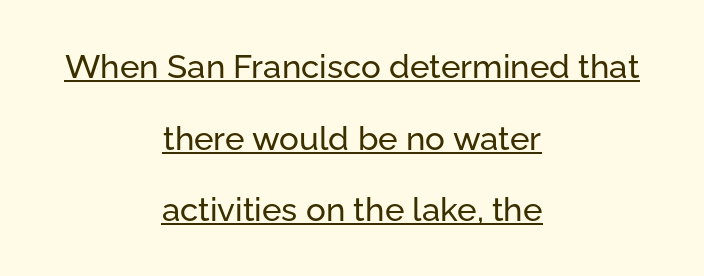
Regarding leading, the lines here are spaced well apart. Is this a fixed-width face? No — the glyphs have proportional, varying widths. The glyphs in this specimen are sans serif. Quick note: underline on.
